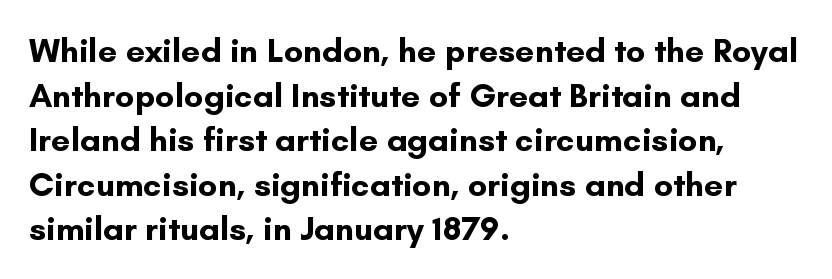
{"serif": "no", "italic": "no", "bold": "yes", "weight": "bold", "width": "normal", "stroke_contrast": "low", "x_height": "small", "monospaced": "no", "underline": "no", "align": "left", "line_spacing": "normal", "line_spacing_ratio": 1.31, "letter_spacing": "normal", "letter_spacing_em": 0.0, "glyph_px": 34}
